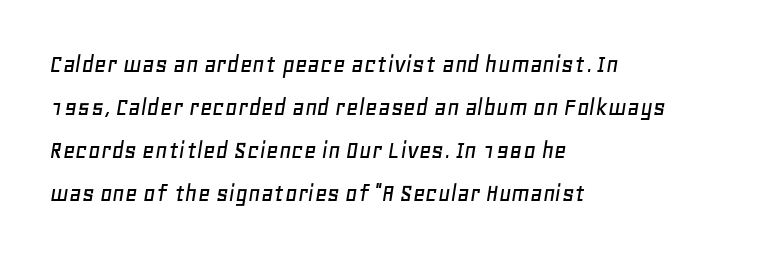
The image shows 27 px text type, italic (leaning right); set left-aligned, normal line spacing (1.59x), normal letter spacing, not underlined.
